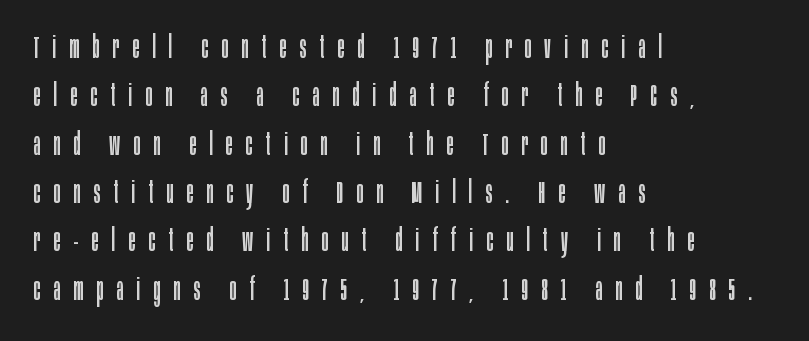
Q: Is the text bold? A: No.
Q: Is the text italic (slanted)? A: No, it is upright.
Q: Is the typeface a serif or a sans-serif typeface? A: Sans-serif.
Q: Is the text underlined? A: No.
Q: How is the paragraph aligned? A: Left-aligned.
Q: Is the spacing between letters normal or unusually wide? A: Unusually wide.
Q: Is the spacing between lines tight, normal or loose? A: Normal.
Q: Width (condensed, normal, or wide)? A: Condensed.
Q: Stroke contrast? A: Low.
Q: x-height? A: Large.
Q: Monospaced? A: No.
